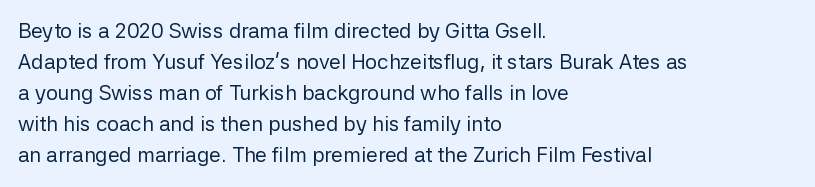
No chunkiness to these letters — they're not bold. The area under the type is left untouched. This rendering uses left alignment, leaving the right contour irregular. The font's upright variant was chosen for this text. Compared with typical body copy, the letter spacing here is the same.
